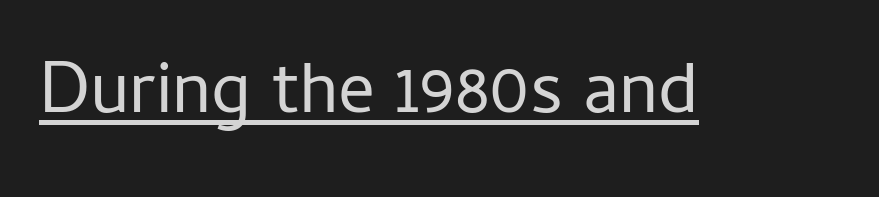
The image shows 73 px regular-weight sans-serif type, upright; set normal letter spacing, underlined; low stroke contrast and a medium x-height.
